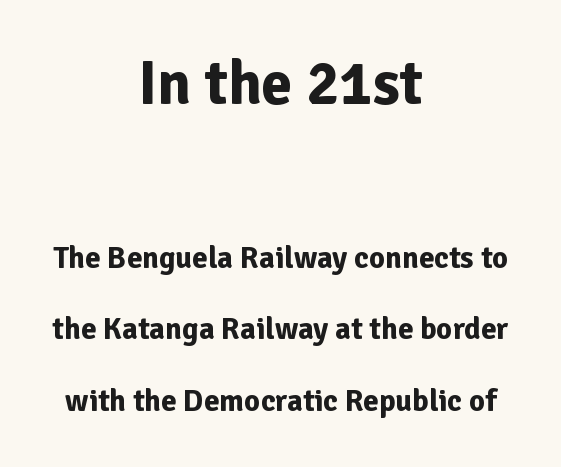
The image shows 62 px bold sans-serif type, upright; set centered, loose line spacing (2.31x), normal letter spacing, not underlined; the first (top) block is 2.0x larger; low stroke contrast and a medium x-height.
